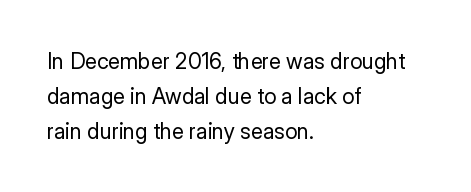
Q: Is the text bold? A: No.
Q: Is the text italic (slanted)? A: No, it is upright.
Q: Is the text underlined? A: No.
Q: How is the paragraph aligned? A: Left-aligned.
Q: Is the spacing between letters normal or unusually wide? A: Normal.
Q: Is the spacing between lines tight, normal or loose? A: Normal.
